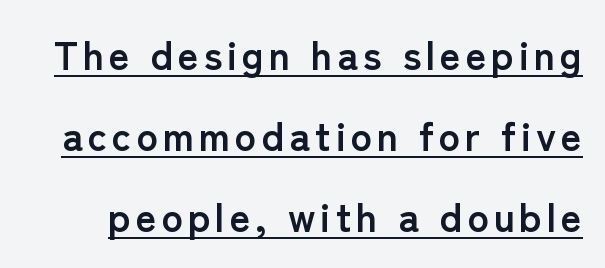
The image shows 40 px semibold sans-serif type, upright; set loose line spacing (2.03x), underlined; low stroke contrast and a medium x-height.
